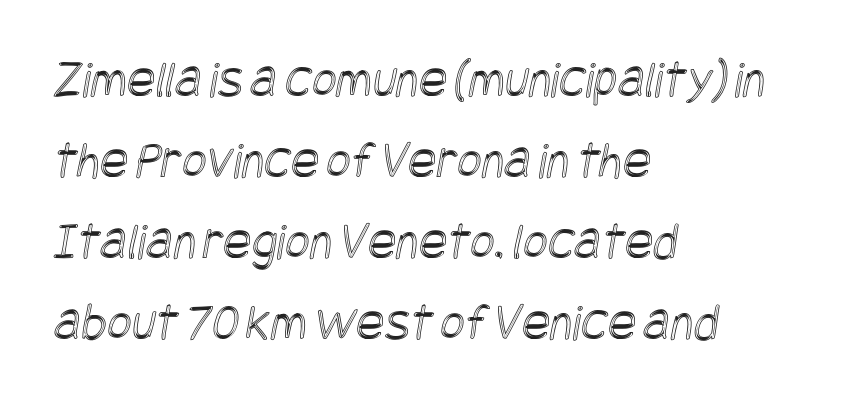
{"width": "condensed", "x_height": "large", "underline": "no", "align": "left", "line_spacing": "normal", "line_spacing_ratio": 1.53, "letter_spacing": "normal", "letter_spacing_em": 0.0, "glyph_px": 53}
